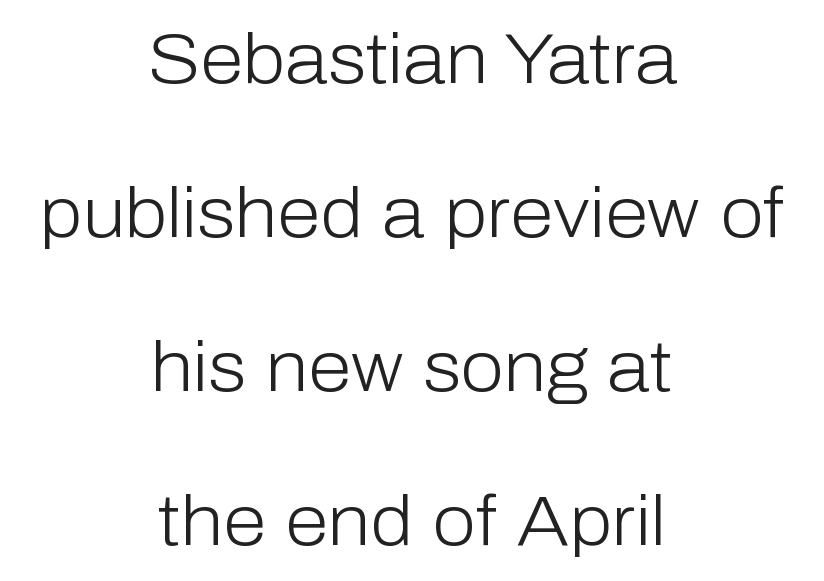
The image shows 70 px light sans-serif type, upright; set centered, loose line spacing (2.2x), normal letter spacing, not underlined; low stroke contrast and a medium x-height.
